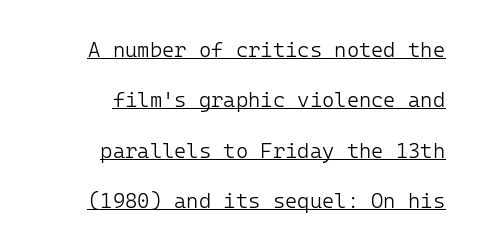
The rendering uses a large line-height, opening up the rows. These lines are set flush right with a ragged left edge. The weight tops out at a normal text grade. Glyph-to-glyph distance matches everyday printed text.
